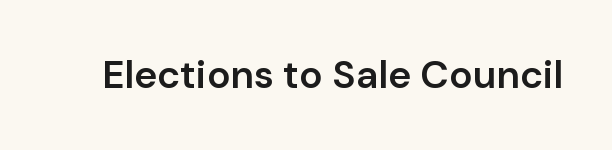
{"serif": "no", "italic": "no", "bold": "semi", "weight": "semibold", "width": "normal", "stroke_contrast": "low", "x_height": "medium", "monospaced": "no", "underline": "no", "letter_spacing": "normal", "letter_spacing_em": 0.0, "glyph_px": 39}
